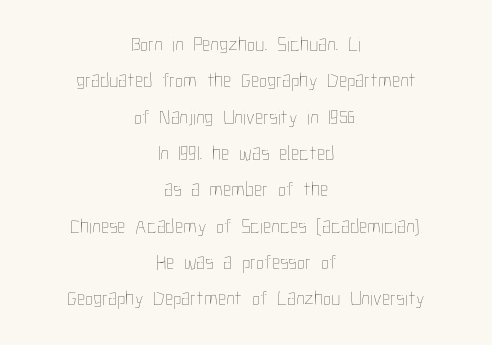
Q: Is the text bold? A: No.
Q: Is the text italic (slanted)? A: No, it is upright.
Q: Is the text underlined? A: No.
Q: How is the paragraph aligned? A: Centered.
Q: Is the spacing between letters normal or unusually wide? A: Normal.
